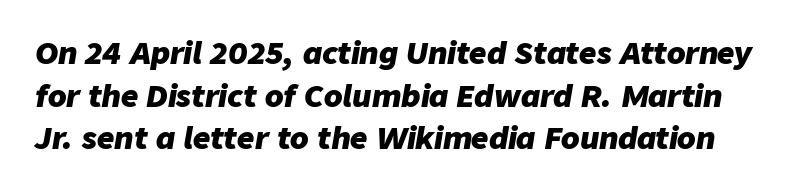
These lines are rendered in a variable-pitch font. The face used here has the dense, thick strokes of a bold. Unmarked baselines from the first word to the last. Style check: oblique. The leading is moderate, giving the passage an even texture.
